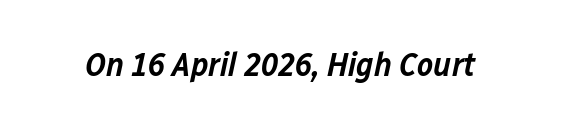
Q: Is the text bold? A: Semi-bold.
Q: Is the text italic (slanted)? A: Yes, it leans right by about 12 degrees.
Q: Is the text underlined? A: No.
Q: Is the spacing between letters normal or unusually wide? A: Normal.
Q: Width (condensed, normal, or wide)? A: Normal.
Q: Stroke contrast? A: Low.
Q: x-height? A: Medium.
Q: Monospaced? A: No.
